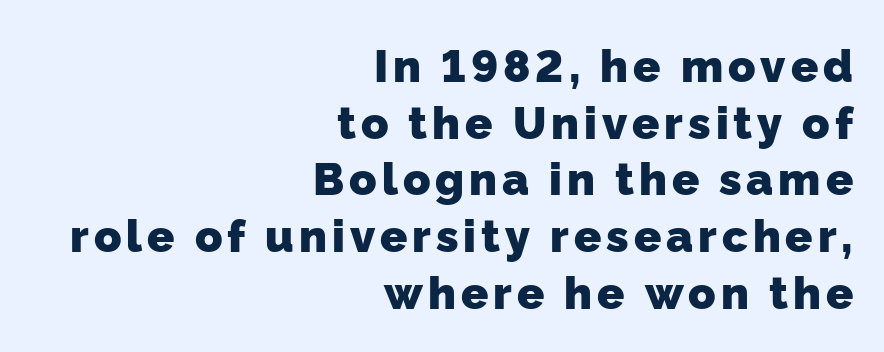
The image shows 45 px heavy sans-serif type; set right-aligned, normal line spacing (1.26x), not underlined; low stroke contrast and a medium x-height.
